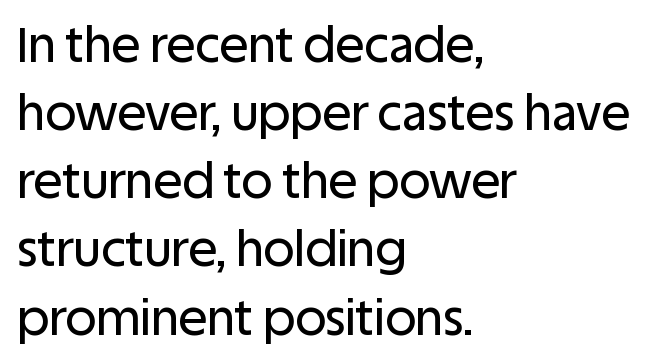
Q: Is the text italic (slanted)? A: No, it is upright.
Q: Is the typeface a serif or a sans-serif typeface? A: Sans-serif.
Q: Is the text underlined? A: No.
Q: How is the paragraph aligned? A: Left-aligned.
Q: Is the spacing between letters normal or unusually wide? A: Normal.
Q: Is the spacing between lines tight, normal or loose? A: Normal.
Q: Width (condensed, normal, or wide)? A: Normal.
Q: Stroke contrast? A: Low.
Q: x-height? A: Large.
Q: Monospaced? A: No.
